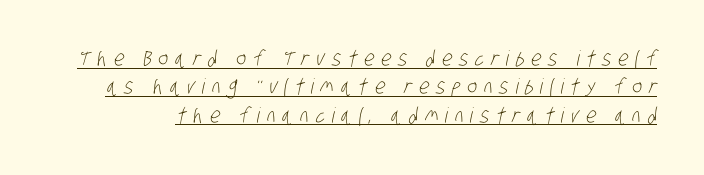
The image shows 21 px text type; set normal line spacing (1.35x), unusually wide letter spacing (+0.33 em), underlined.
